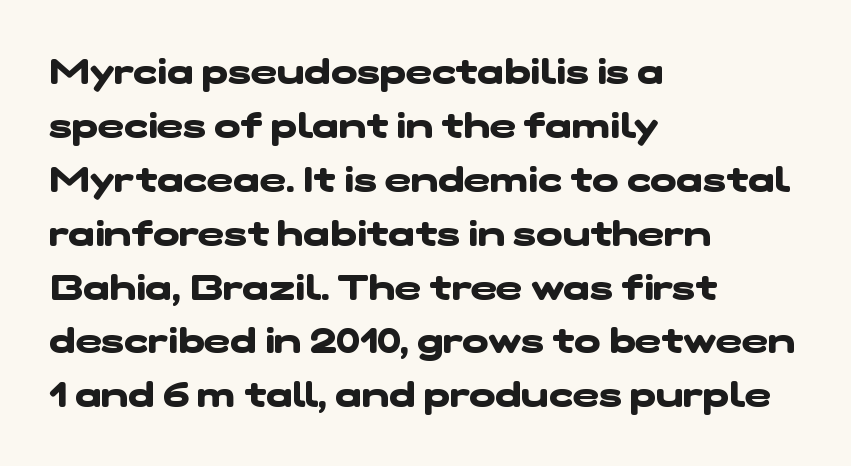
{"serif": "no", "bold": "yes", "weight": "heavy", "width": "wide", "stroke_contrast": "low", "x_height": "medium", "monospaced": "no", "underline": "no", "align": "left", "line_spacing": "normal", "line_spacing_ratio": 1.54, "letter_spacing": "normal", "letter_spacing_em": 0.0, "glyph_px": 35}
